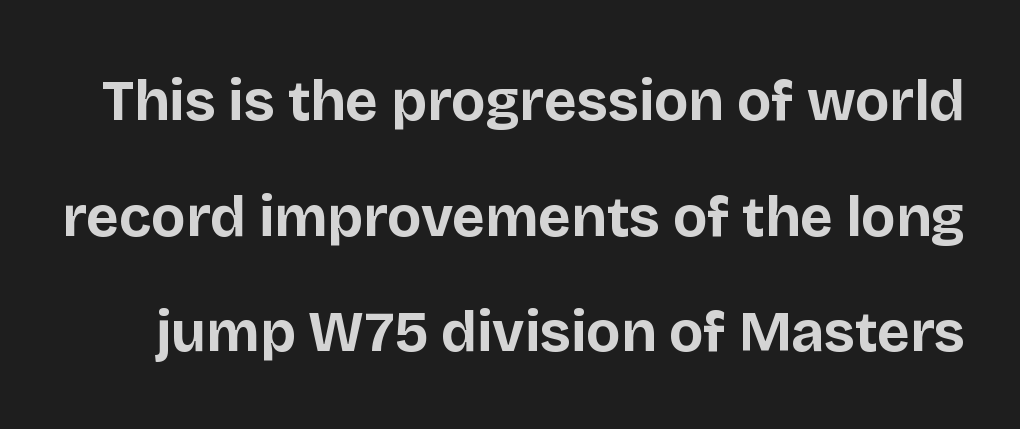
Each letter keeps its own natural width here, so spacing adapts to shape. This sample trades compactness for vertical openness between lines. Stroke thickness is high; the sample reads as a true bold. Any mark beneath the type? The region is blank. These lines were composed using upright roman letters.
